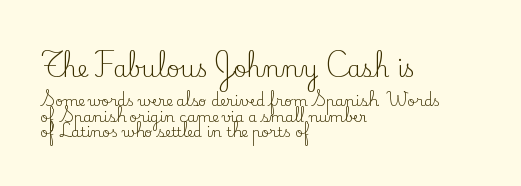
Q: Is the text bold? A: No.
Q: Is the text italic (slanted)? A: No, it is upright.
Q: Is the text underlined? A: No.
Q: How is the paragraph aligned? A: Left-aligned.
Q: Is the spacing between letters normal or unusually wide? A: Normal.
Q: Is the spacing between lines tight, normal or loose? A: Tight.
Q: Which block of text is set in a larger size, the first (top) or the second (bottom)? A: The first (top) one.
